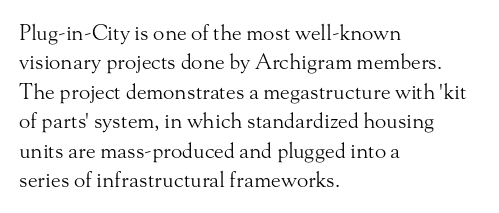
A clean baseline with only descenders dipping below it. If you drew a line through each stem, it would be perfectly vertical. Honestly, the row spacing looks completely unremarkable. Is this a heavy cut? Hardly; it is regular or lighter.
